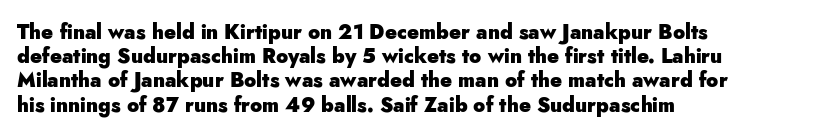
The image shows 20 px bold type, upright; set left-aligned, line spacing 1.21x, normal letter spacing, not underlined.
